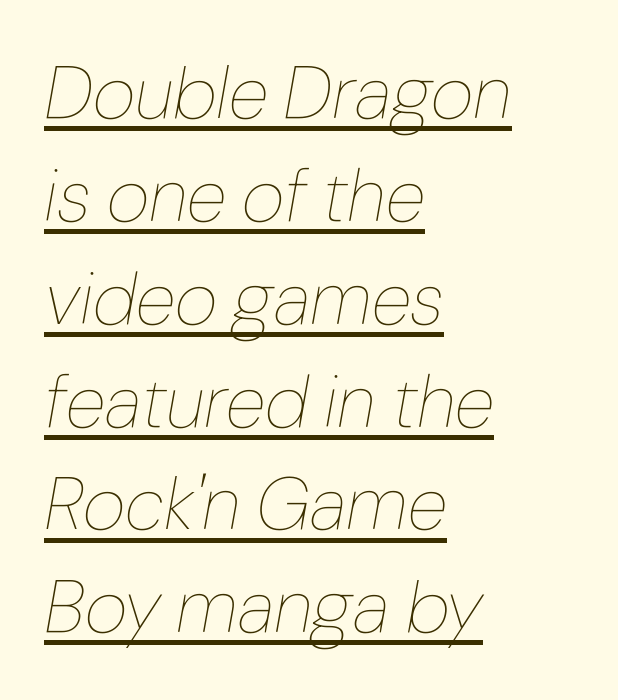
Q: Is the text bold? A: No.
Q: Is the text italic (slanted)? A: Yes, it leans right by about 10 degrees.
Q: Is the text underlined? A: Yes.
Q: How is the paragraph aligned? A: Left-aligned.
Q: Is the spacing between letters normal or unusually wide? A: Normal.
Q: Is the spacing between lines tight, normal or loose? A: Normal.
Q: Width (condensed, normal, or wide)? A: Normal.
Q: Stroke contrast? A: Low.
Q: x-height? A: Medium.
Q: Monospaced? A: No.
